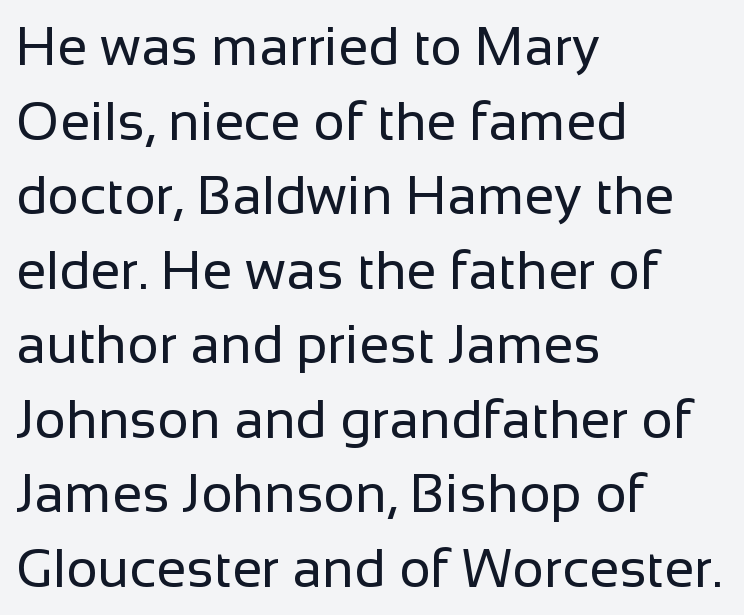
The image shows 54 px regular-weight sans-serif type, upright; set left-aligned, normal line spacing (1.38x), normal letter spacing, not underlined; low stroke contrast and a medium x-height.
